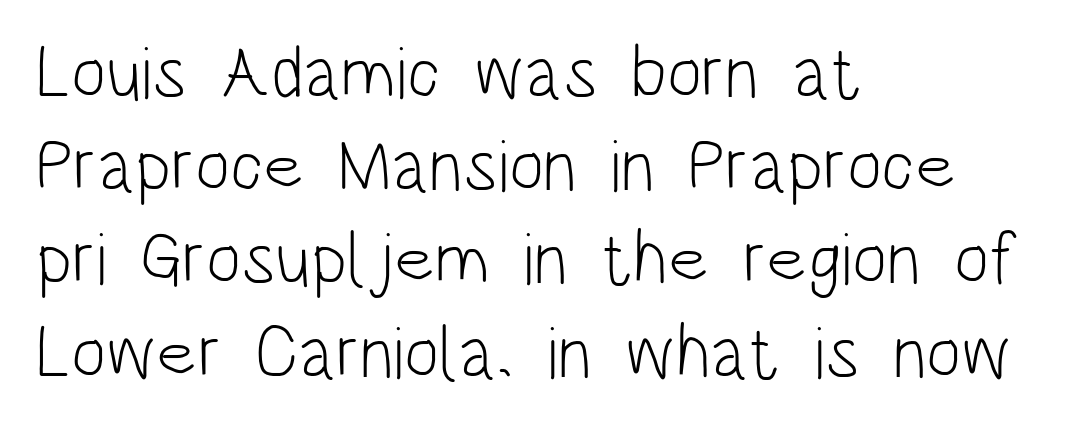
The image shows 74 px light, condensed sans-serif type, upright; set left-aligned, normal line spacing (1.26x), normal letter spacing, not underlined; low stroke contrast and a large x-height.
